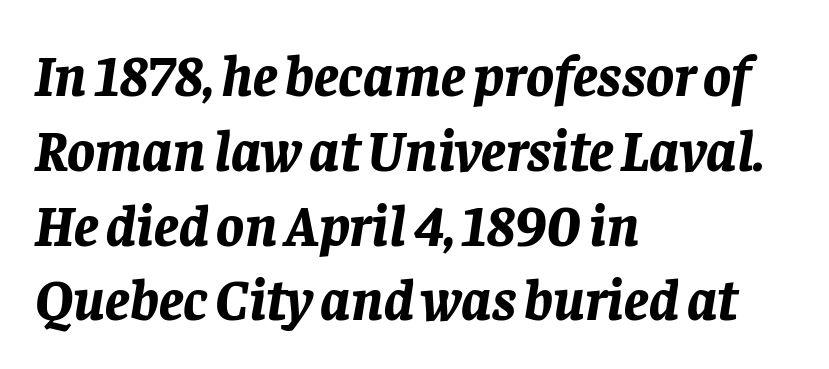
A typesetter would mark this as italic. Students, note that the glyphs here touch the page at normal intervals. A dark, heavy texture on the line: the type is bold. These lines are rendered in a variable-pitch font.
